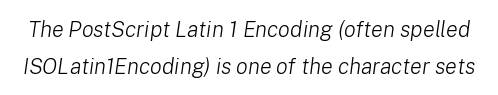
Decoration check: the copy has no underline. Here the glyphs are tracked normally, forming tight word shapes. The vertical gap from one line to the next is medium. On a weight scale, this lands at 450 or below.
